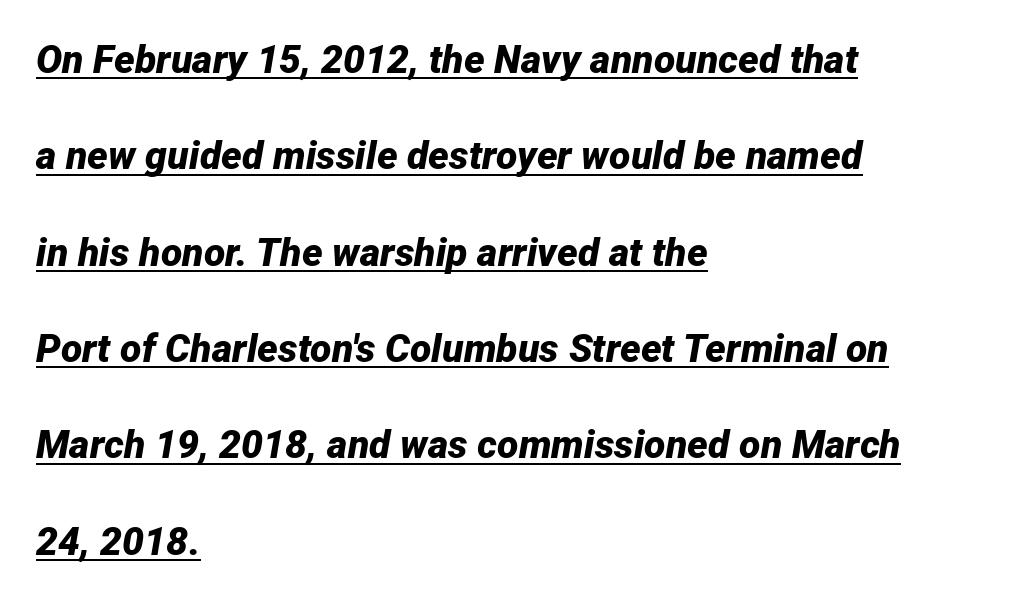
{"italic": "yes", "lean": "right", "slant_degrees": 12, "bold": "yes", "weight": "bold", "width": "normal", "stroke_contrast": "low", "x_height": "medium", "monospaced": "no", "underline": "yes", "align": "left", "line_spacing": "loose", "line_spacing_ratio": 2.47, "letter_spacing": "normal", "letter_spacing_em": 0.0, "glyph_px": 39}
